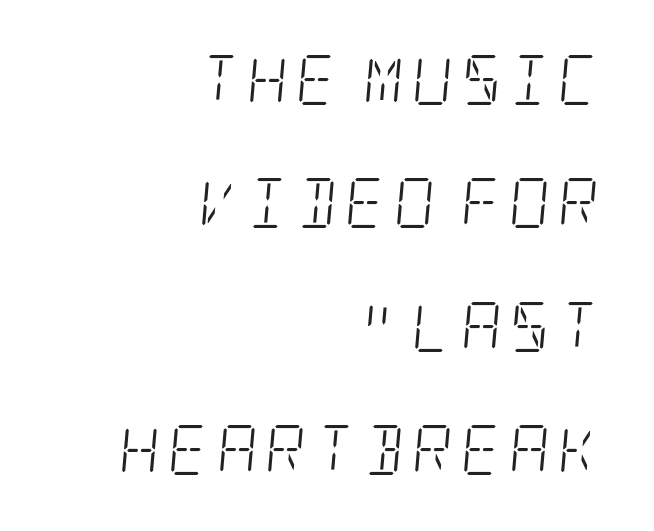
Q: Is the text bold? A: No.
Q: Is the text italic (slanted)? A: Yes, it leans right by about 5 degrees.
Q: Is the typeface a serif or a sans-serif typeface? A: Serif.
Q: Is the text underlined? A: No.
Q: How is the paragraph aligned? A: Right-aligned.
Q: Is the spacing between lines tight, normal or loose? A: Loose.
Q: Width (condensed, normal, or wide)? A: Condensed.
Q: Stroke contrast? A: Low.
Q: x-height? A: Large.
